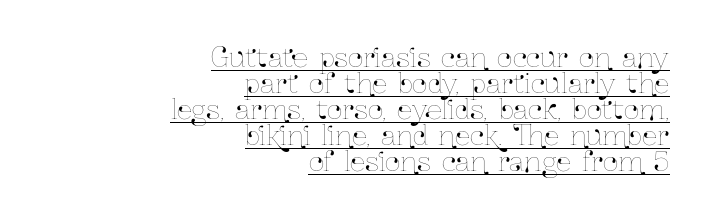
{"italic": "no", "underline": "yes", "align": "right", "line_spacing": "tight", "line_spacing_ratio": 0.96, "letter_spacing": "normal", "letter_spacing_em": 0.0, "glyph_px": 27}
